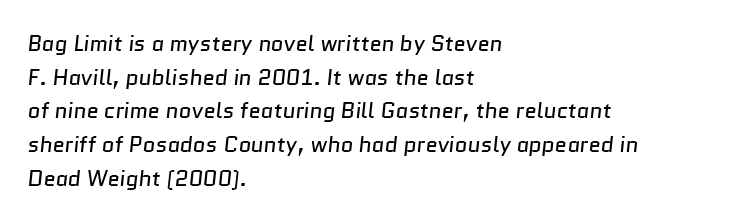
The image shows 22 px text type; set left-aligned, normal line spacing (1.53x), normal letter spacing, not underlined.
